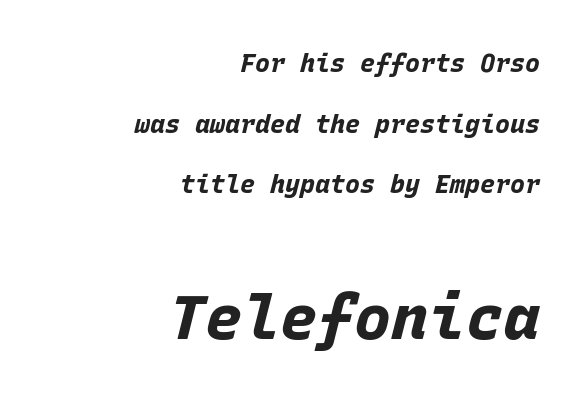
Do the characters align in a grid? Yes, the font is monospaced. These lines stand farther apart than default settings would place them. The specimen omits any rule beneath the text block's lines. Caption: standard tracking, unaltered. In this sample the second text group is rendered at the bigger scale.
